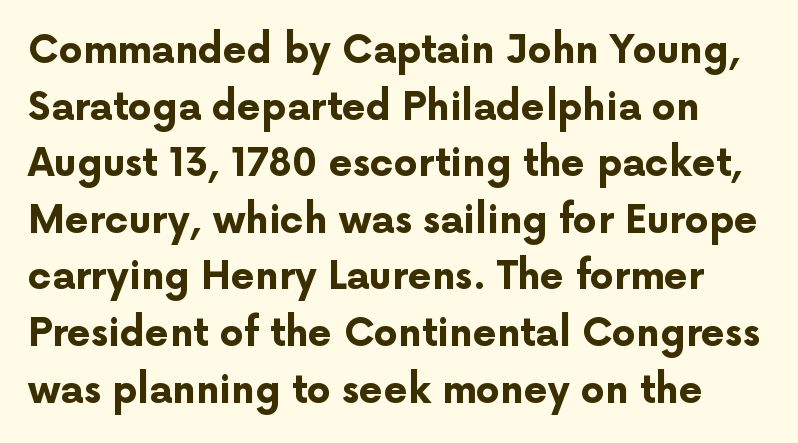
The image shows 38 px bold sans-serif type, upright; set normal line spacing (1.49x), normal letter spacing, not underlined; low stroke contrast and a medium x-height.
